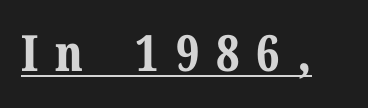
{"serif": "yes", "italic": "no", "bold": "yes", "weight": "bold", "width": "normal", "stroke_contrast": "medium", "x_height": "medium", "monospaced": "no", "underline": "yes", "letter_spacing": "wide", "letter_spacing_em": 0.34, "glyph_px": 50}
